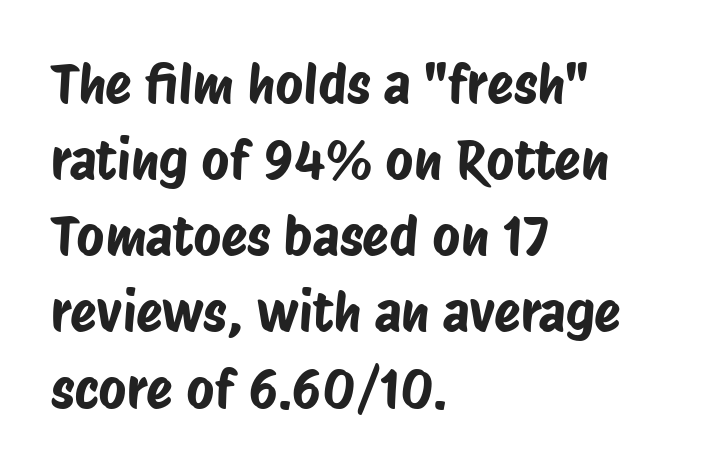
{"serif": "no", "width": "condensed", "stroke_contrast": "low", "x_height": "large", "monospaced": "no", "underline": "no", "align": "left", "line_spacing": "normal", "line_spacing_ratio": 1.41, "letter_spacing": "normal", "letter_spacing_em": 0.0, "glyph_px": 54}
